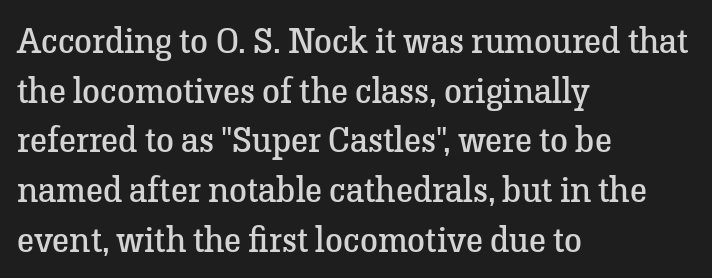
{"serif": "yes", "italic": "no", "bold": "no", "weight": "regular", "width": "normal", "stroke_contrast": "low", "x_height": "medium", "monospaced": "no", "underline": "no", "align": "left", "line_spacing": "normal", "line_spacing_ratio": 1.38, "letter_spacing": "normal", "letter_spacing_em": 0.0, "glyph_px": 36}
